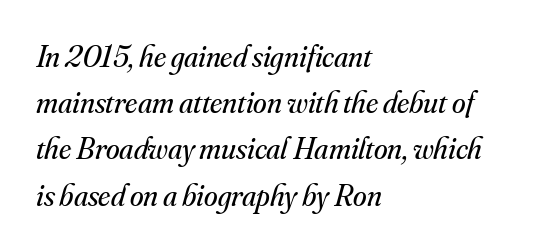
The letters look calm and open, with moderate or lighter stems. The gap between lines stays unmarked. If you drew a line through each stem, it would be angled. Font category for this specimen: serif.
